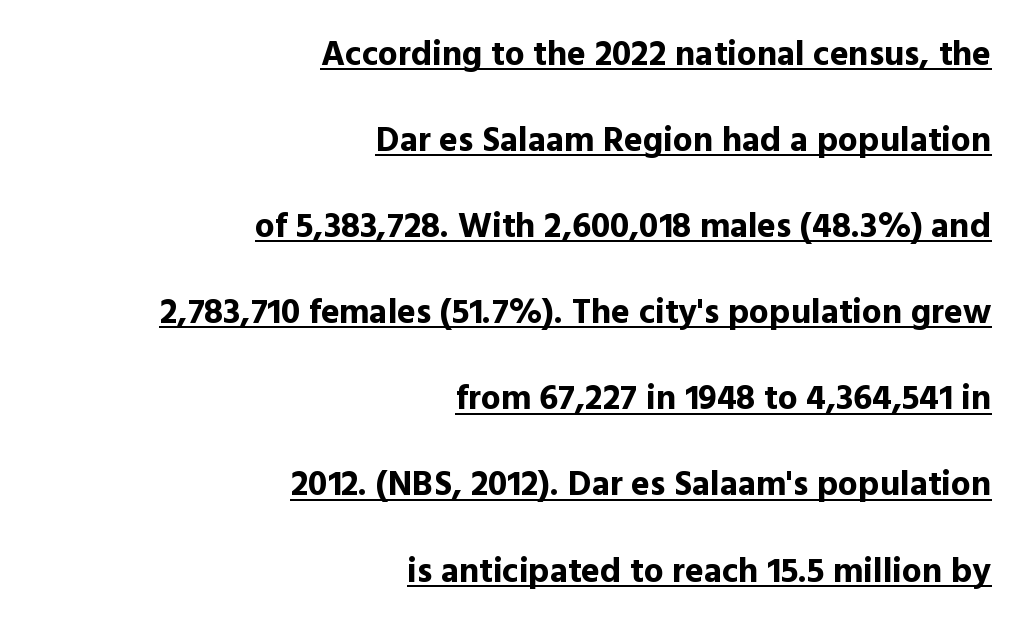
Q: Is the text bold? A: Yes.
Q: Is the text italic (slanted)? A: No, it is upright.
Q: Is the typeface a serif or a sans-serif typeface? A: Sans-serif.
Q: Is the text underlined? A: Yes.
Q: How is the paragraph aligned? A: Right-aligned.
Q: Is the spacing between letters normal or unusually wide? A: Normal.
Q: Is the spacing between lines tight, normal or loose? A: Loose.
Q: Width (condensed, normal, or wide)? A: Normal.
Q: x-height? A: Medium.
Q: Monospaced? A: No.
